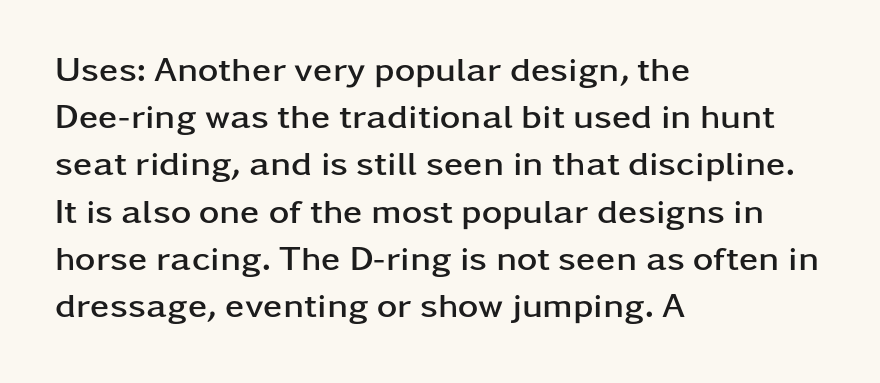
Q: Is the text bold? A: Yes.
Q: Is the text italic (slanted)? A: No, it is upright.
Q: Is the typeface a serif or a sans-serif typeface? A: Sans-serif.
Q: Is the text underlined? A: No.
Q: How is the paragraph aligned? A: Left-aligned.
Q: Is the spacing between letters normal or unusually wide? A: Normal.
Q: Is the spacing between lines tight, normal or loose? A: Normal.
Q: Width (condensed, normal, or wide)? A: Wide.
Q: Stroke contrast? A: Low.
Q: x-height? A: Medium.
Q: Monospaced? A: No.
